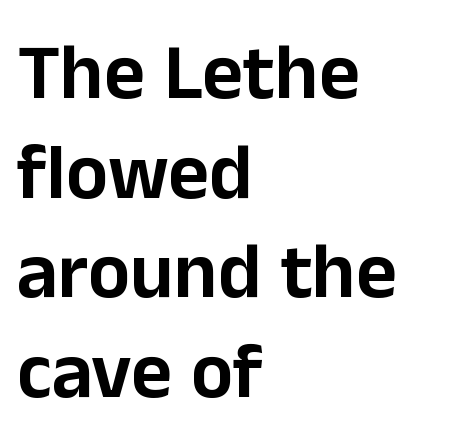
{"serif": "no", "italic": "no", "width": "normal", "stroke_contrast": "low", "x_height": "medium", "monospaced": "no", "underline": "no", "align": "left", "line_spacing": "normal", "line_spacing_ratio": 1.26, "letter_spacing": "normal", "letter_spacing_em": 0.0, "glyph_px": 79}
